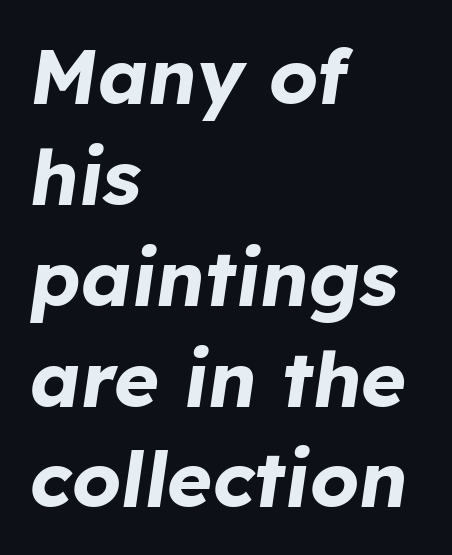
Clear beneath every line of the passage. How are the letters spaced? Ordinarily, with no added tracking. If you drew a line through each stem, it would be angled. One-word summary of the alignment: left. Compared with typical paragraphs, the rows here are spaced about the same. Varying glyph widths throughout — classic text-font behaviour.
